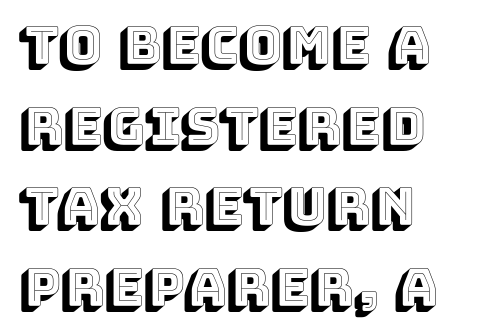
{"italic": "no", "width": "normal", "x_height": "large", "monospaced": "no", "underline": "no", "align": "left", "line_spacing": "normal", "line_spacing_ratio": 1.55, "letter_spacing": "normal", "letter_spacing_em": 0.0, "glyph_px": 52}
